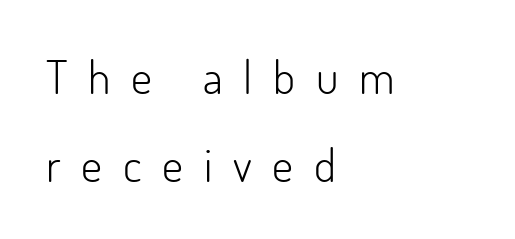
{"serif": "no", "italic": "no", "bold": "no", "weight": "light", "width": "normal", "stroke_contrast": "low", "x_height": "small", "monospaced": "no", "underline": "no", "align": "left", "line_spacing": "loose", "line_spacing_ratio": 1.91, "letter_spacing": "wide", "letter_spacing_em": 0.45, "glyph_px": 46}
